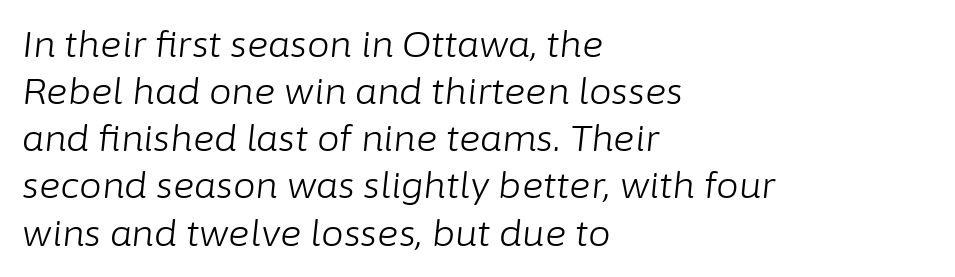
Heft: none added — not bold. Students, observe: this is what conventionally led text looks like. The lettering tilts uniformly, giving the passage an italic look. Decoration check: the copy has no underline. Line starts are locked; line ends wander.
